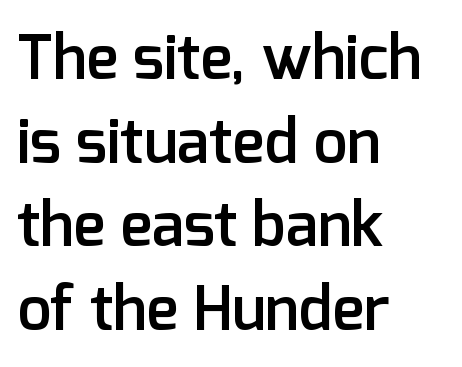
The image shows 61 px semibold sans-serif type, upright; set left-aligned, normal line spacing (1.37x), normal letter spacing, not underlined; low stroke contrast and a medium x-height.
